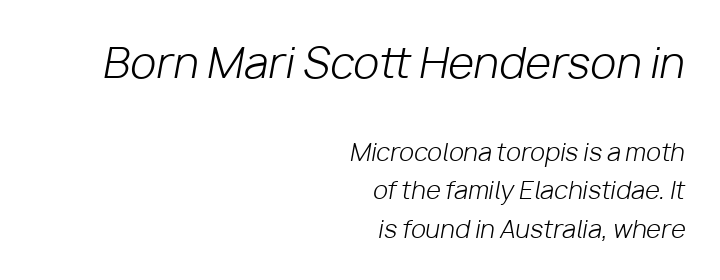
{"italic": "yes", "lean": "right", "slant_degrees": 10, "bold": "no", "weight": "light", "width": "normal", "stroke_contrast": "low", "x_height": "medium", "monospaced": "no", "underline": "no", "align": "right", "line_spacing": "normal", "line_spacing_ratio": 1.6, "letter_spacing": "normal", "letter_spacing_em": 0.0, "larger_block": "first", "size_ratio": 1.75, "glyph_px": 42}
